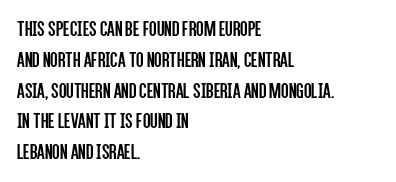
Q: Is the text bold? A: No.
Q: Is the text italic (slanted)? A: No, it is upright.
Q: Is the text underlined? A: No.
Q: How is the paragraph aligned? A: Left-aligned.
Q: Is the spacing between letters normal or unusually wide? A: Normal.
Q: Is the spacing between lines tight, normal or loose? A: Normal.
